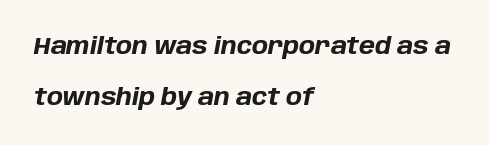
The image shows 24 px bold type, italic (leaning right); set left-aligned, loose line spacing (2.12x), normal letter spacing, not underlined.
